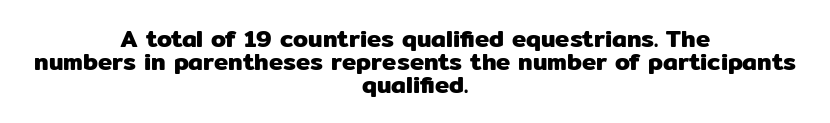
Q: Is the text italic (slanted)? A: No, it is upright.
Q: Is the text underlined? A: No.
Q: How is the paragraph aligned? A: Centered.
Q: Is the spacing between letters normal or unusually wide? A: Normal.
Q: Is the spacing between lines tight, normal or loose? A: Tight.
